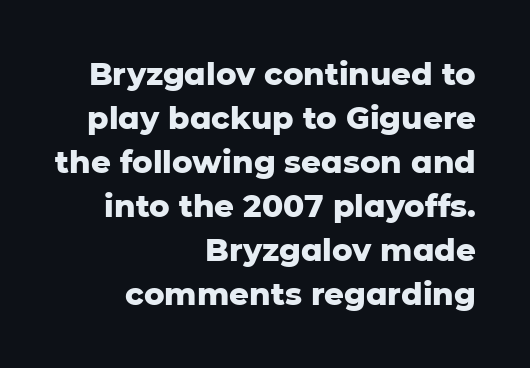
Q: Is the text bold? A: Yes.
Q: Is the text italic (slanted)? A: No, it is upright.
Q: Is the typeface a serif or a sans-serif typeface? A: Sans-serif.
Q: Is the text underlined? A: No.
Q: How is the paragraph aligned? A: Right-aligned.
Q: Is the spacing between letters normal or unusually wide? A: Normal.
Q: Is the spacing between lines tight, normal or loose? A: Normal.
Q: Width (condensed, normal, or wide)? A: Normal.
Q: Stroke contrast? A: Low.
Q: x-height? A: Medium.
Q: Monospaced? A: No.
